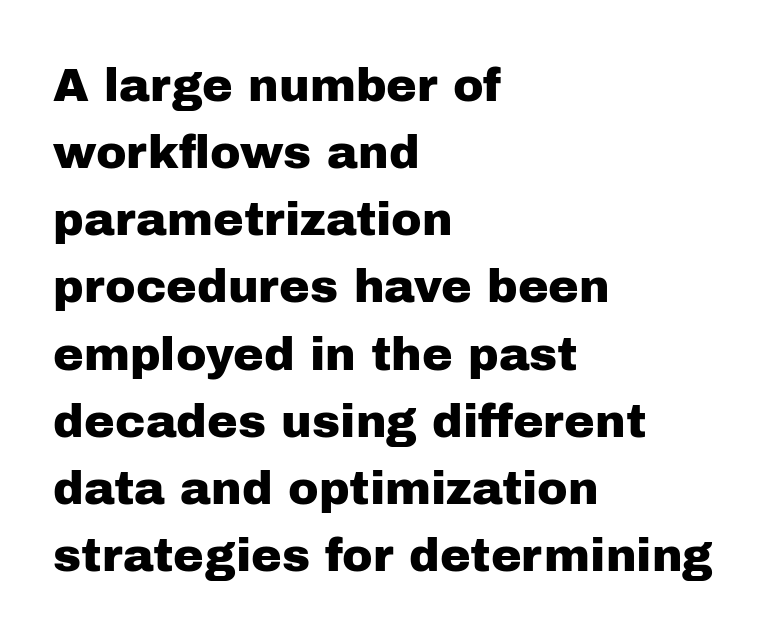
The image shows 46 px sans-serif type, upright; set left-aligned, normal line spacing (1.46x), normal letter spacing, not underlined; low stroke contrast and a medium x-height.
